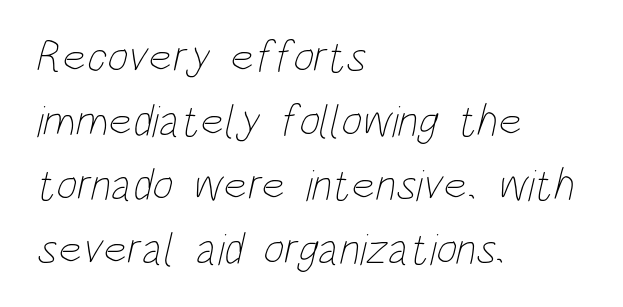
The image shows 45 px thin, condensed type; set left-aligned, normal line spacing (1.42x), normal letter spacing, not underlined; low stroke contrast and a large x-height.
